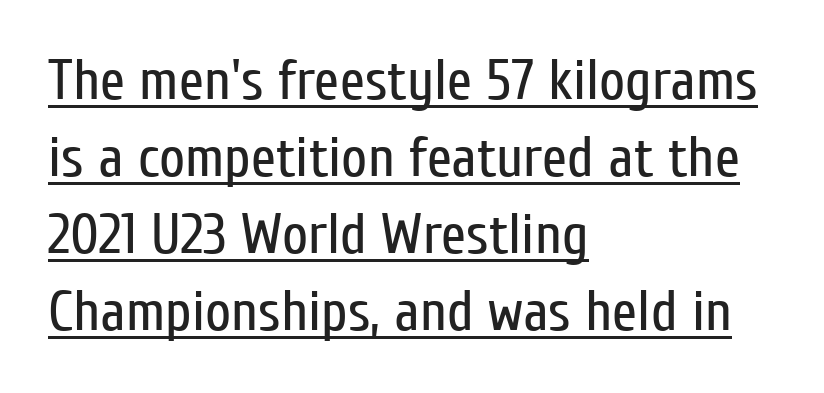
{"serif": "no", "italic": "no", "bold": "no", "weight": "regular", "width": "condensed", "stroke_contrast": "low", "x_height": "medium", "monospaced": "no", "underline": "yes", "align": "left", "line_spacing": "normal", "line_spacing_ratio": 1.35, "letter_spacing": "normal", "letter_spacing_em": 0.0, "glyph_px": 57}
